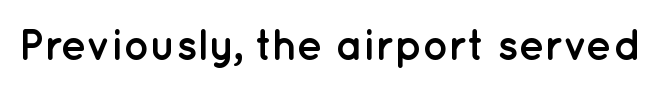
{"serif": "no", "italic": "no", "bold": "yes", "weight": "semibold", "width": "normal", "stroke_contrast": "low", "x_height": "medium", "monospaced": "no", "underline": "no", "letter_spacing": "normal", "letter_spacing_em": 0.0, "glyph_px": 43}
